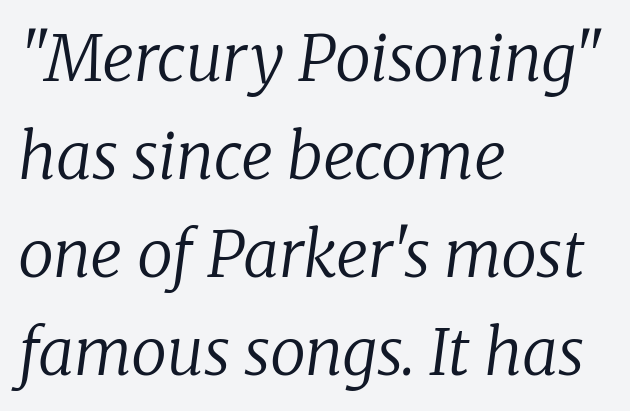
{"serif": "yes", "italic": "yes", "lean": "right", "slant_degrees": 8, "bold": "no", "weight": "regular", "width": "normal", "stroke_contrast": "low", "x_height": "medium", "monospaced": "no", "underline": "no", "align": "left", "line_spacing": "normal", "line_spacing_ratio": 1.53, "letter_spacing": "normal", "letter_spacing_em": 0.0, "glyph_px": 64}
